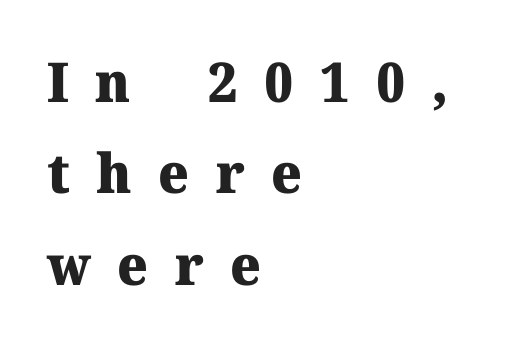
{"serif": "yes", "italic": "no", "bold": "yes", "weight": "heavy", "width": "normal", "stroke_contrast": "medium", "x_height": "medium", "monospaced": "no", "underline": "no", "align": "left", "line_spacing": "normal", "line_spacing_ratio": 1.66, "letter_spacing": "wide", "letter_spacing_em": 0.48, "glyph_px": 55}
